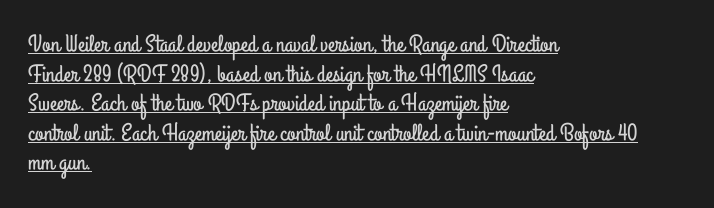
{"italic": "no", "underline": "yes", "align": "left", "line_spacing_ratio": 1.23, "letter_spacing": "normal", "letter_spacing_em": 0.0, "glyph_px": 24}
